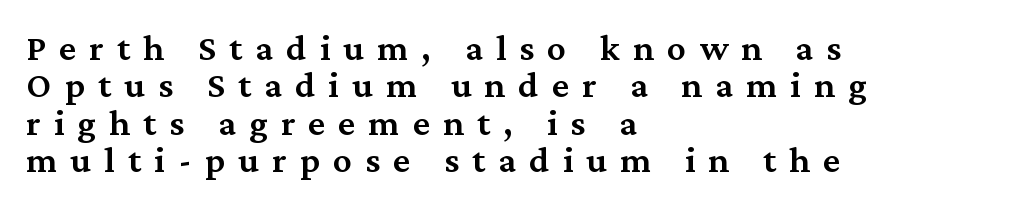
The image shows 37 px semibold serif type, upright; set left-aligned, tight line spacing (1.01x), unusually wide letter spacing (+0.36 em), not underlined; medium stroke contrast and a medium x-height.
